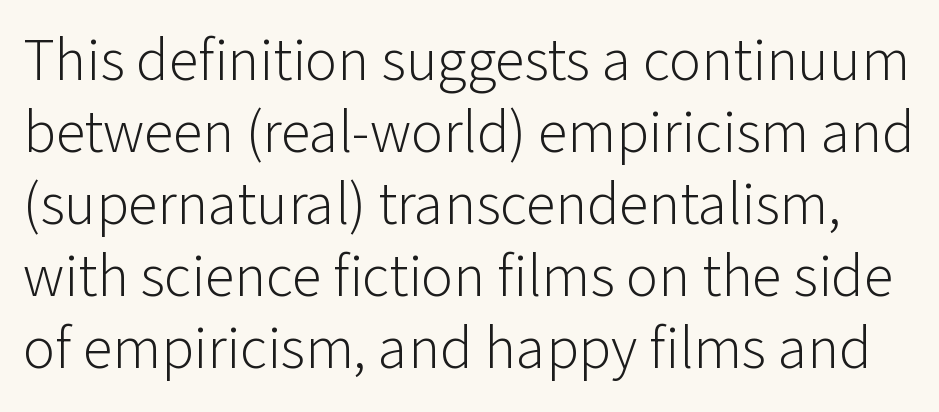
Q: Is the text bold? A: No.
Q: Is the text italic (slanted)? A: No, it is upright.
Q: Is the typeface a serif or a sans-serif typeface? A: Sans-serif.
Q: Is the text underlined? A: No.
Q: Is the spacing between letters normal or unusually wide? A: Normal.
Q: Width (condensed, normal, or wide)? A: Normal.
Q: Stroke contrast? A: Low.
Q: x-height? A: Medium.
Q: Monospaced? A: No.
